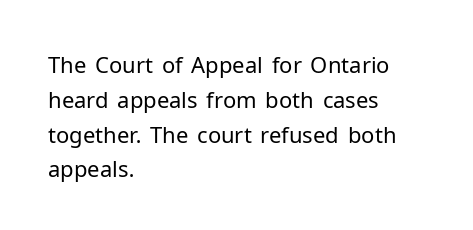
{"italic": "no", "bold": "no", "underline": "no", "align": "left", "line_spacing": "normal", "line_spacing_ratio": 1.58, "letter_spacing": "normal", "letter_spacing_em": 0.0, "glyph_px": 22}
